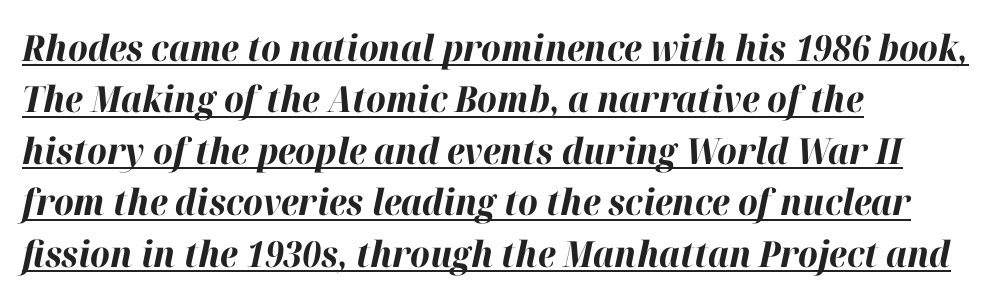
The image shows 36 px bold type, italic (leaning right); set left-aligned, normal line spacing (1.43x), normal letter spacing, underlined; high stroke contrast and a medium x-height.
